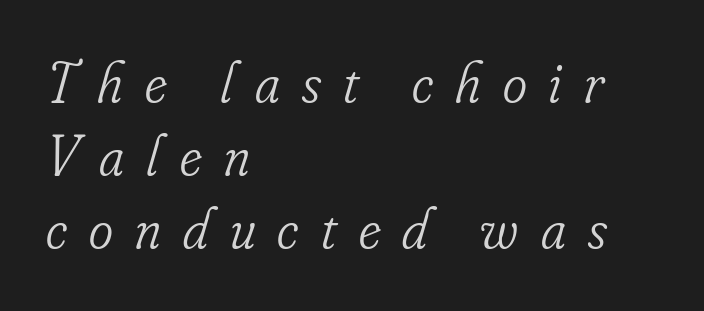
The image shows 58 px light, condensed serif type, italic (leaning right); set left-aligned, normal line spacing (1.26x), unusually wide letter spacing (+0.38 em), not underlined; low stroke contrast and a small x-height.
